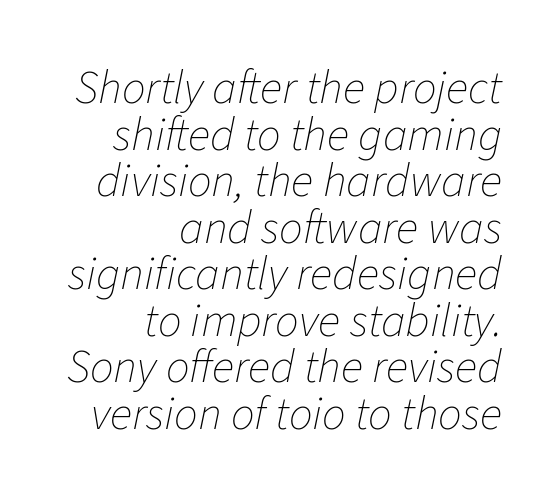
The image shows 47 px thin type, italic (leaning right); set right-aligned, tight line spacing (0.99x), normal letter spacing, not underlined; low stroke contrast and a medium x-height.
